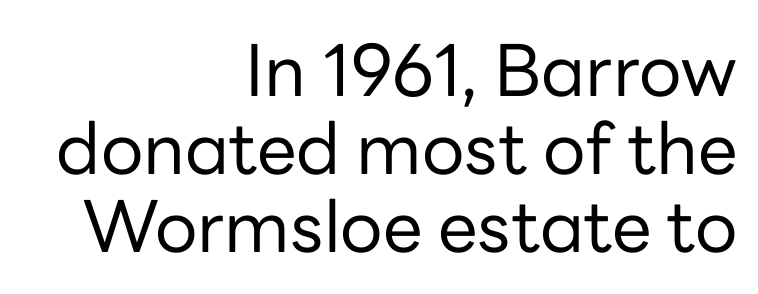
The image shows 71 px regular-weight sans-serif type, upright; set right-aligned, tight line spacing (1.1x), normal letter spacing, not underlined; low stroke contrast and a medium x-height.
